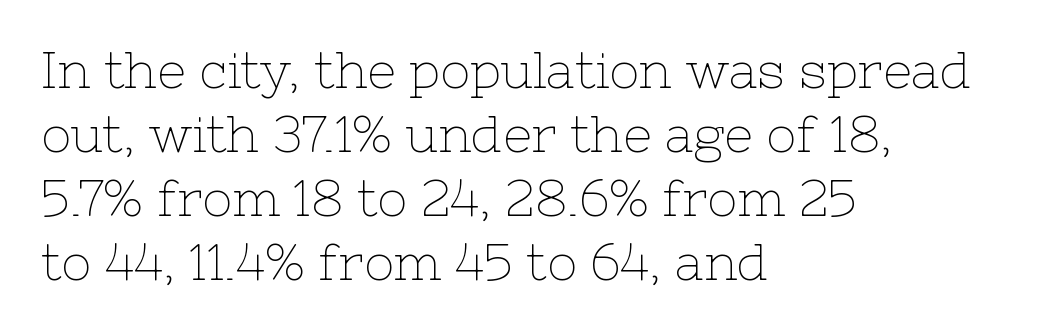
{"serif": "yes", "italic": "no", "bold": "no", "weight": "thin", "width": "normal", "stroke_contrast": "low", "x_height": "medium", "monospaced": "no", "underline": "no", "align": "left", "line_spacing": "normal", "line_spacing_ratio": 1.28, "letter_spacing": "normal", "letter_spacing_em": 0.0, "glyph_px": 50}
